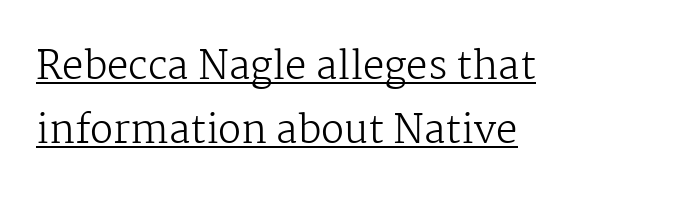
{"serif": "yes", "italic": "no", "bold": "no", "weight": "regular", "width": "normal", "stroke_contrast": "medium", "x_height": "medium", "monospaced": "no", "underline": "yes", "align": "left", "line_spacing": "normal", "line_spacing_ratio": 1.69, "letter_spacing": "normal", "letter_spacing_em": 0.0, "glyph_px": 38}
